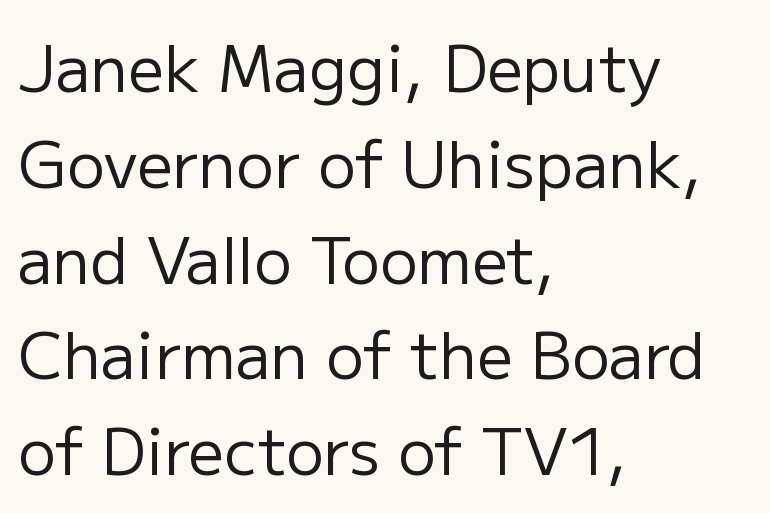
The words here are not underlined. The characters display no serif detailing; their extremities are plain. The letterforms sit shoulder to shoulder at normal distance. This sample has the flowing, uneven cadence of proportional lettering. The lettering holds an erect, upright posture throughout. The characters are drawn with everyday or finer stroke widths.
